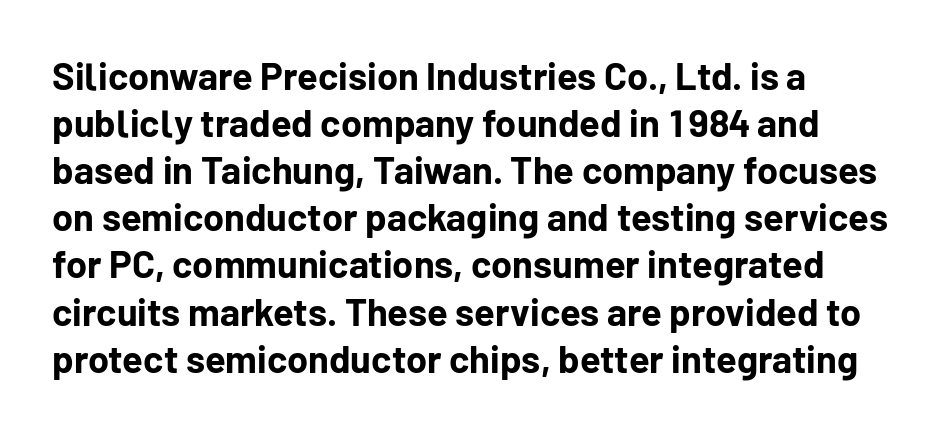
{"serif": "no", "italic": "no", "bold": "yes", "weight": "bold", "width": "normal", "stroke_contrast": "low", "x_height": "medium", "monospaced": "no", "underline": "no", "align": "left", "line_spacing_ratio": 1.24, "letter_spacing": "normal", "letter_spacing_em": 0.0, "glyph_px": 38}
